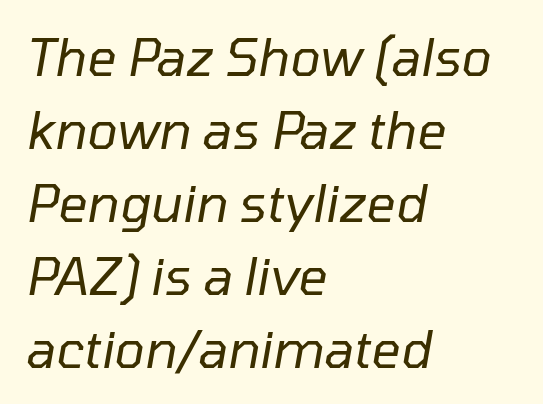
The image shows 51 px regular-weight type, italic (leaning right); set left-aligned, normal line spacing (1.43x), normal letter spacing, not underlined; low stroke contrast and a medium x-height.
